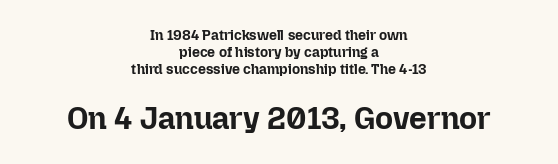
The zone under the glyphs is completely vacant. The tracking reads as untouched default to a designer's eye. The specimen reads as upright at a glance. Size contrast runs from small at the top to large at the bottom. As a designer I'd log this as weight 700, bold. Do the characters align in a grid? No, the font is proportional.
